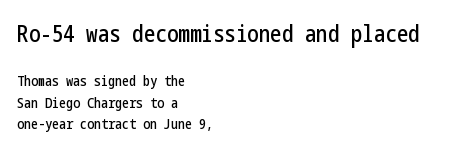
The image shows 23 px text type, upright; set left-aligned, normal line spacing (1.55x), normal letter spacing, not underlined; the first (top) block is 1.64x larger.
